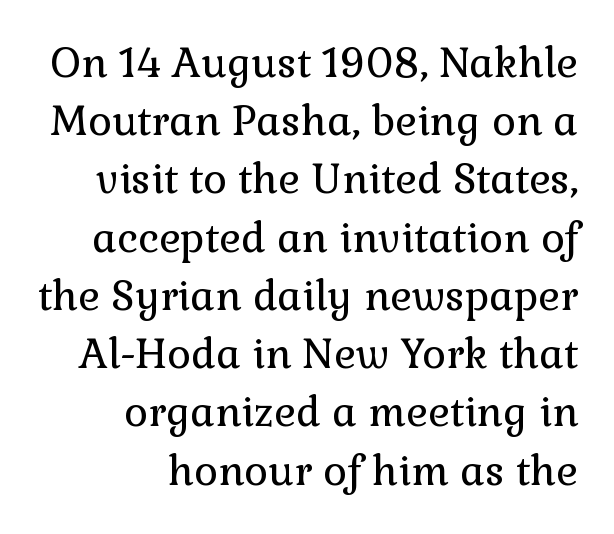
The typeface chosen for these lines features serifs. Vertical spacing — default. Italic? Not at all — the glyphs are vertical. Compared with typical body copy, the letter spacing here is the same. Each row of text sits above clean, open space.
